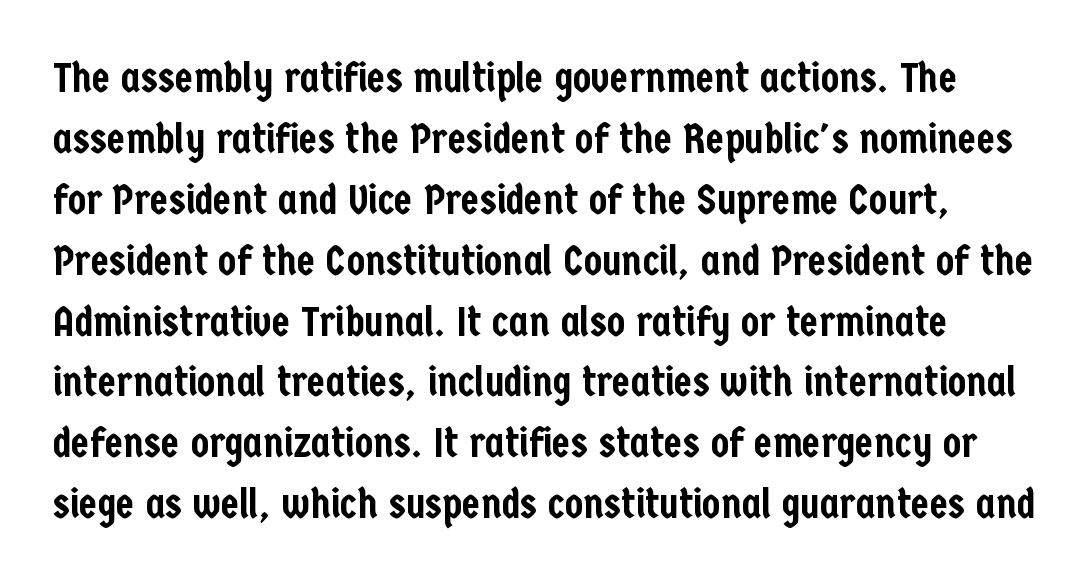
Q: Is the text italic (slanted)? A: No, it is upright.
Q: Is the typeface a serif or a sans-serif typeface? A: Sans-serif.
Q: Is the text underlined? A: No.
Q: Is the spacing between letters normal or unusually wide? A: Normal.
Q: Is the spacing between lines tight, normal or loose? A: Normal.
Q: Width (condensed, normal, or wide)? A: Condensed.
Q: Stroke contrast? A: Low.
Q: x-height? A: Medium.
Q: Monospaced? A: No.
